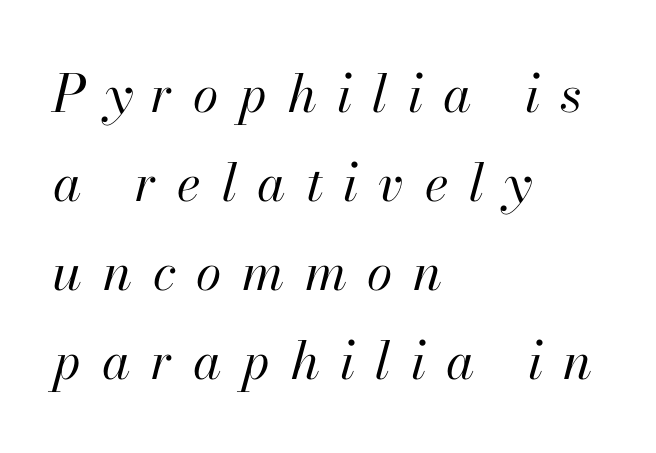
The image shows 52 px regular-weight type, italic (leaning right); set left-aligned, line spacing 1.71x, unusually wide letter spacing (+0.39 em), not underlined; high stroke contrast and a small x-height.
